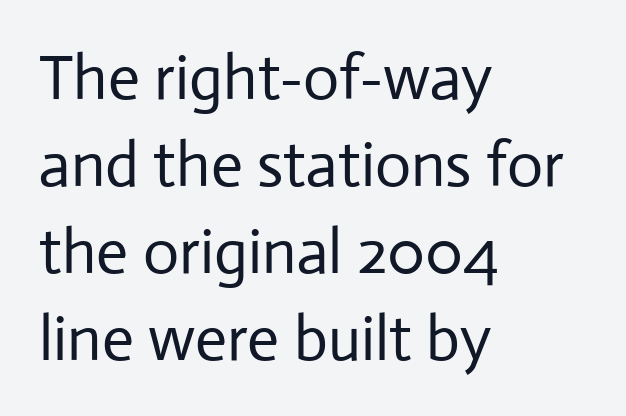
Q: Is the text bold? A: No.
Q: Is the text italic (slanted)? A: No, it is upright.
Q: Is the typeface a serif or a sans-serif typeface? A: Sans-serif.
Q: Is the text underlined? A: No.
Q: How is the paragraph aligned? A: Left-aligned.
Q: Is the spacing between letters normal or unusually wide? A: Normal.
Q: Is the spacing between lines tight, normal or loose? A: Normal.
Q: Width (condensed, normal, or wide)? A: Normal.
Q: Stroke contrast? A: Low.
Q: x-height? A: Medium.
Q: Monospaced? A: No.
